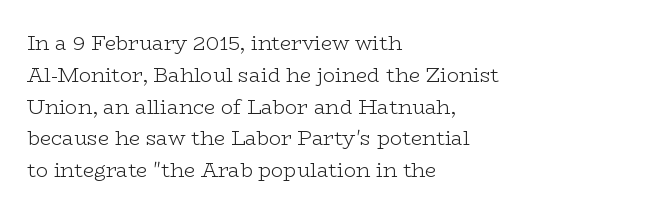
Q: Is the text bold? A: No.
Q: Is the text italic (slanted)? A: No, it is upright.
Q: Is the text underlined? A: No.
Q: How is the paragraph aligned? A: Left-aligned.
Q: Is the spacing between letters normal or unusually wide? A: Normal.
Q: Is the spacing between lines tight, normal or loose? A: Normal.
